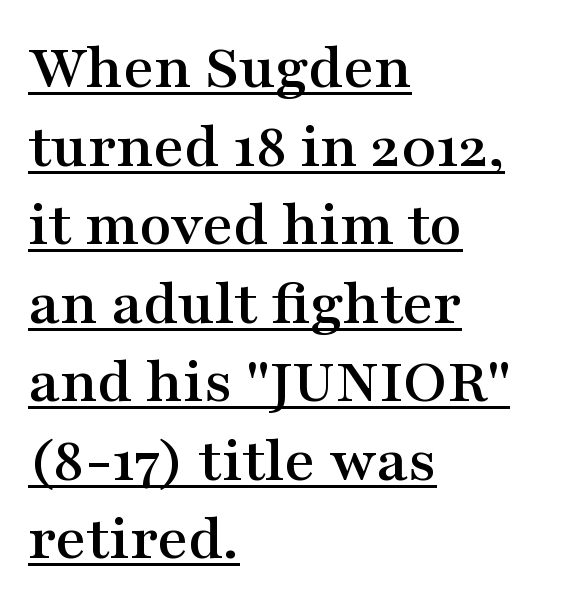
These lines keep a tight, regular rhythm from letter to letter. This rendering features underlined lettering. The designer went with a serif here, giving each stem small feet. Layout note: lines flush left. The face used here is proportionally spaced, like ordinary book or web type. Designer's note — italics off, roman on.
